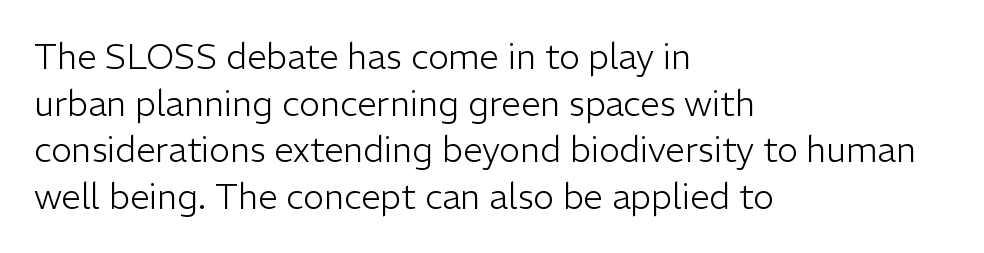
Q: Is the text bold? A: No.
Q: Is the text italic (slanted)? A: No, it is upright.
Q: Is the typeface a serif or a sans-serif typeface? A: Sans-serif.
Q: Is the text underlined? A: No.
Q: How is the paragraph aligned? A: Left-aligned.
Q: Is the spacing between letters normal or unusually wide? A: Normal.
Q: Is the spacing between lines tight, normal or loose? A: Normal.
Q: Width (condensed, normal, or wide)? A: Normal.
Q: Stroke contrast? A: Low.
Q: x-height? A: Medium.
Q: Monospaced? A: No.
